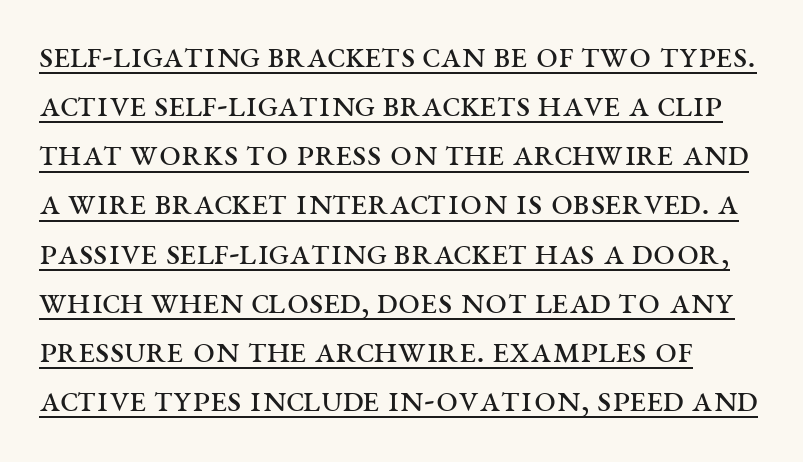
A typesetter would call this proportional, since set widths differ per character. Letter spacing: default. You can see a thin bar hugging the bottom of the glyphs. When letters stand straight like this, we call the style roman or upright. The characters are drawn with everyday or finer stroke widths. Each new line begins a customary step beneath the previous one.
